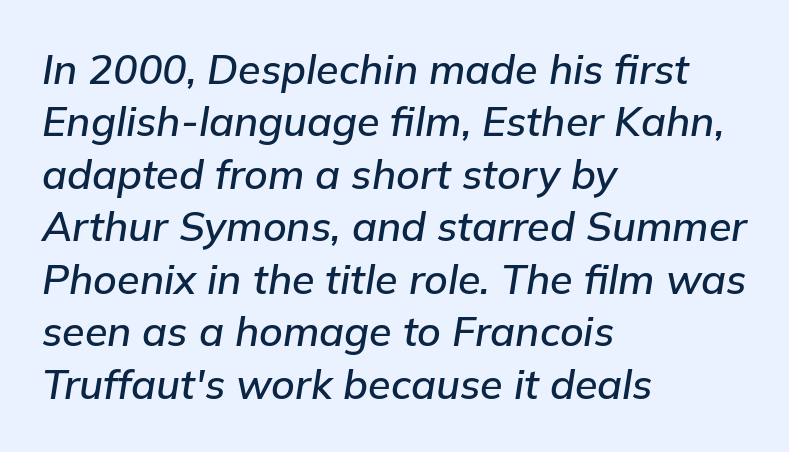
{"italic": "yes", "lean": "right", "slant_degrees": 9, "width": "normal", "stroke_contrast": "low", "x_height": "medium", "monospaced": "no", "underline": "no", "align": "left", "line_spacing": "normal", "line_spacing_ratio": 1.28, "letter_spacing": "normal", "letter_spacing_em": 0.0, "glyph_px": 41}
